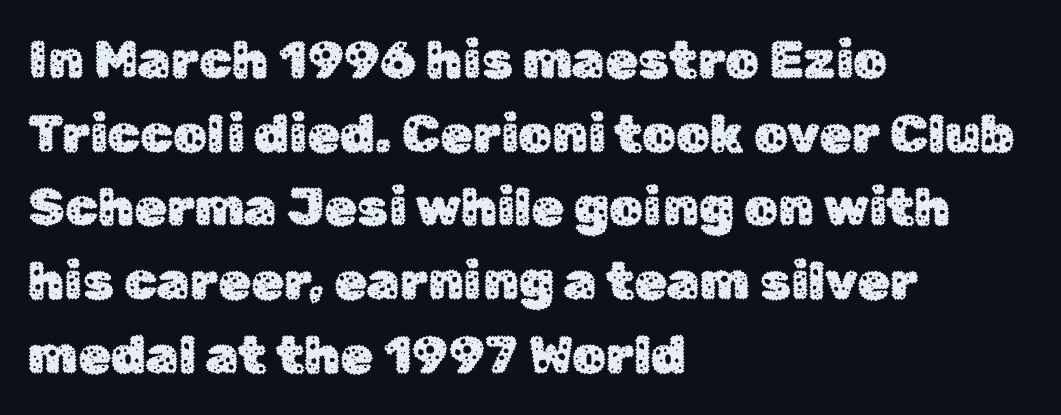
Q: Is the text italic (slanted)? A: No, it is upright.
Q: Is the typeface a serif or a sans-serif typeface? A: Sans-serif.
Q: Is the text underlined? A: No.
Q: How is the paragraph aligned? A: Left-aligned.
Q: Is the spacing between letters normal or unusually wide? A: Normal.
Q: Is the spacing between lines tight, normal or loose? A: Normal.
Q: Width (condensed, normal, or wide)? A: Normal.
Q: Stroke contrast? A: Low.
Q: x-height? A: Medium.
Q: Monospaced? A: No.
